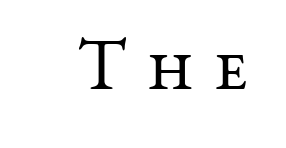
The letterforms sit at book weight or below. Proportional: the letters do not fall into vertical columns. Yep, those are serifs on the letters. Letter spacing: wide. Unmarked baselines from the first word to the last.
